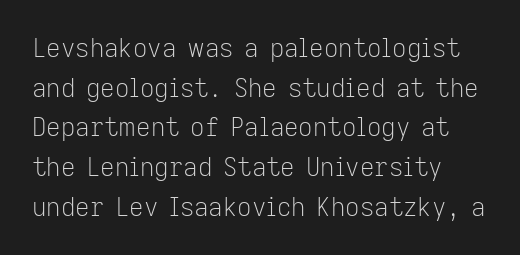
The image shows 25 px text type, upright; set normal line spacing (1.59x), normal letter spacing, not underlined.
